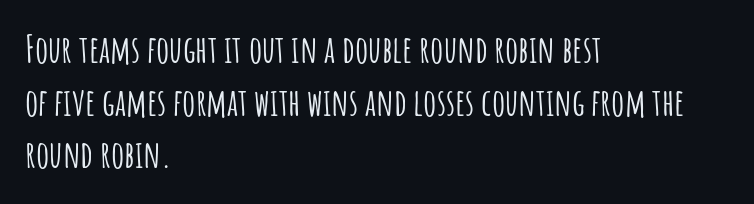
{"serif": "no", "italic": "no", "width": "condensed", "stroke_contrast": "low", "x_height": "large", "monospaced": "no", "underline": "no", "align": "left", "line_spacing": "normal", "line_spacing_ratio": 1.42, "letter_spacing": "normal", "letter_spacing_em": 0.0, "glyph_px": 37}
